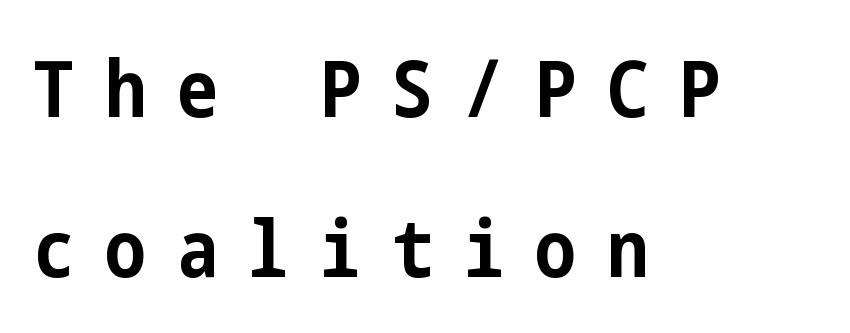
{"serif": "no", "italic": "no", "bold": "yes", "weight": "bold", "width": "condensed", "stroke_contrast": "low", "x_height": "medium", "underline": "no", "align": "left", "line_spacing": "loose", "line_spacing_ratio": 2.05, "letter_spacing": "wide", "letter_spacing_em": 0.39, "glyph_px": 78}
